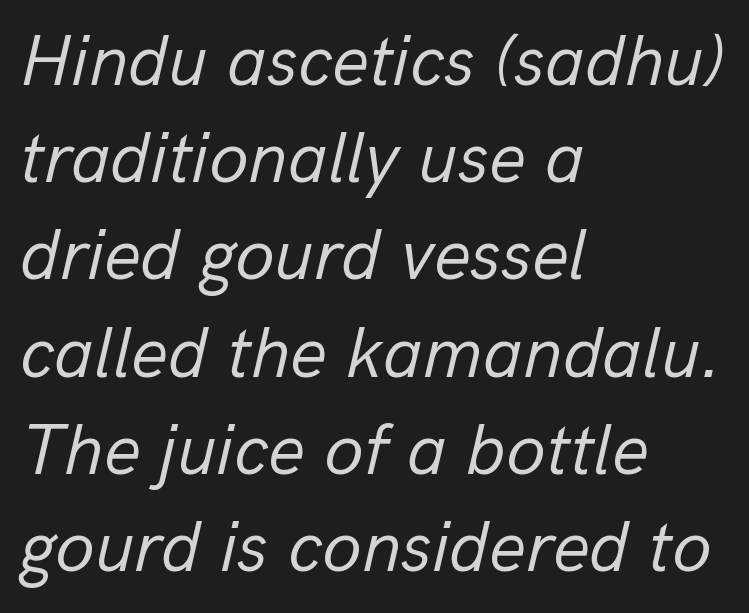
Typeset ragged right — the left edge is the straight one. The typesetting does not lean heavy: it is not bold. Regular leading. Rule under the text: the space is simply empty.
